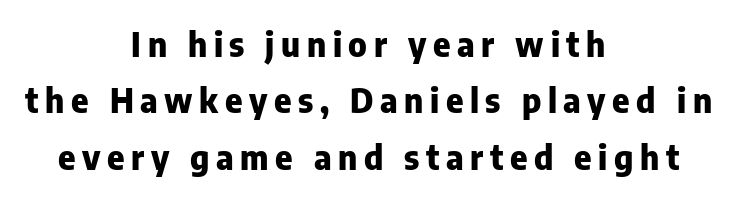
{"serif": "no", "italic": "no", "bold": "yes", "weight": "heavy", "width": "normal", "stroke_contrast": "low", "x_height": "medium", "monospaced": "no", "underline": "no", "align": "center", "line_spacing_ratio": 1.71, "letter_spacing": "wide", "letter_spacing_em": 0.2, "glyph_px": 33}
